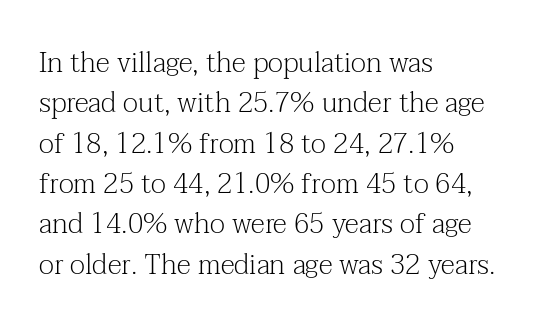
Do the characters align in a grid? No, the font is proportional. The typeface chosen for these lines features serifs. A light-to-regular cut is what we see here. Where is the straight margin? On the left. Each row of text sits above clean, open space. Compared with typical paragraphs, the rows here are spaced about the same.
